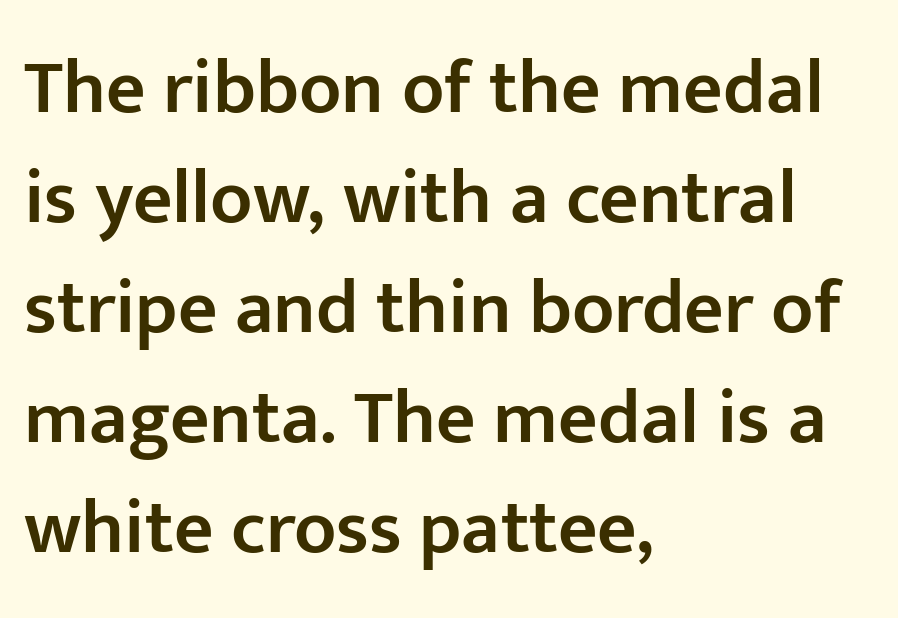
Q: Is the text bold? A: Semi-bold.
Q: Is the text italic (slanted)? A: No, it is upright.
Q: Is the typeface a serif or a sans-serif typeface? A: Sans-serif.
Q: Is the text underlined? A: No.
Q: How is the paragraph aligned? A: Left-aligned.
Q: Is the spacing between letters normal or unusually wide? A: Normal.
Q: Is the spacing between lines tight, normal or loose? A: Normal.
Q: Width (condensed, normal, or wide)? A: Normal.
Q: Stroke contrast? A: Low.
Q: x-height? A: Medium.
Q: Monospaced? A: No.
